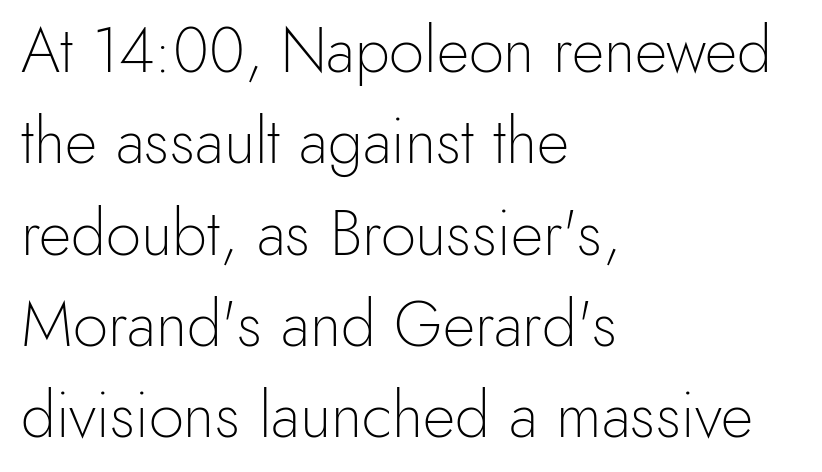
Italic: no, the glyphs are upright roman. Is this a heavy cut? Hardly; it is regular or lighter. The strip under each line holds only bare page. The rendering uses natural spacing where letterforms have individual widths.
